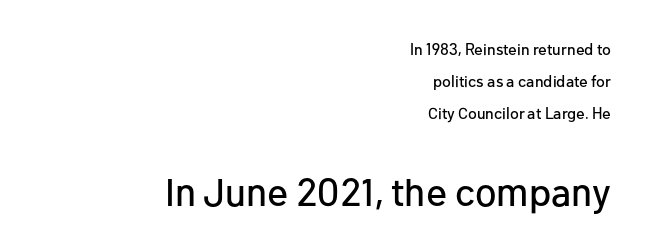
The image shows 39 px sans-serif type, upright; set right-aligned, loose line spacing (1.99x), normal letter spacing, not underlined; the second (bottom) block is 2.44x larger; low stroke contrast and a medium x-height.
